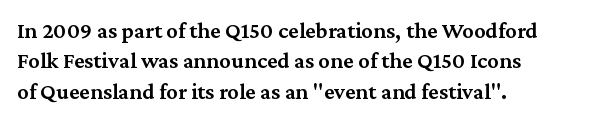
The image shows 23 px text type, upright; set left-aligned, normal line spacing (1.32x), normal letter spacing, not underlined.
